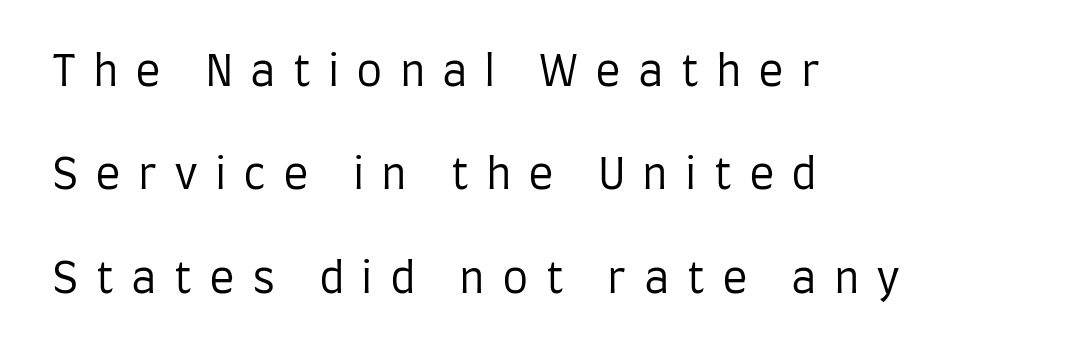
I'd call this a sans setting — the letters go barefoot. No extra ink here — the face is not bold. Between one letter and the next there's a generous, obvious gap. Posture: upright roman.
